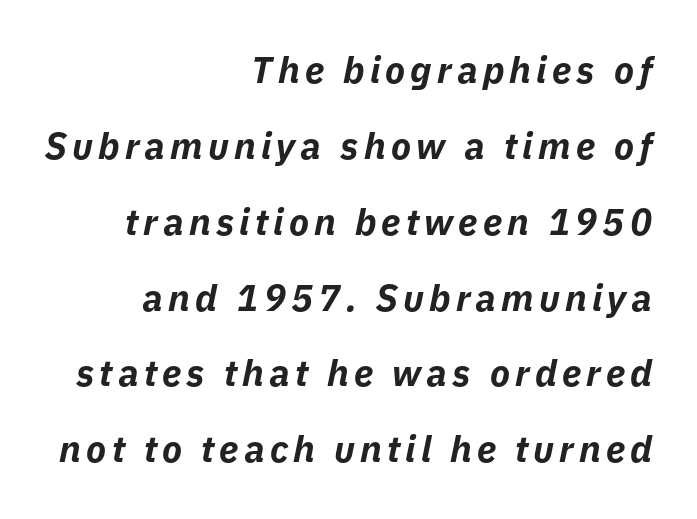
Q: Is the text bold? A: Yes.
Q: Is the text italic (slanted)? A: Yes, it leans right by about 11 degrees.
Q: Is the text underlined? A: No.
Q: How is the paragraph aligned? A: Right-aligned.
Q: Is the spacing between lines tight, normal or loose? A: Loose.
Q: Width (condensed, normal, or wide)? A: Normal.
Q: Stroke contrast? A: Low.
Q: x-height? A: Medium.
Q: Monospaced? A: No.
